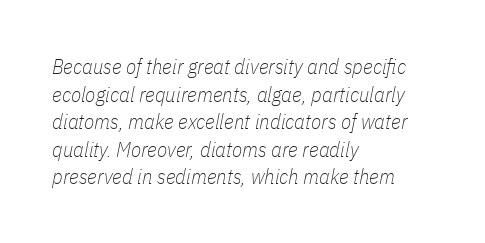
Q: Is the text bold? A: No.
Q: Is the text italic (slanted)? A: Yes, it leans right by about 11 degrees.
Q: Is the text underlined? A: No.
Q: How is the paragraph aligned? A: Left-aligned.
Q: Is the spacing between letters normal or unusually wide? A: Normal.
Q: Is the spacing between lines tight, normal or loose? A: Normal.
